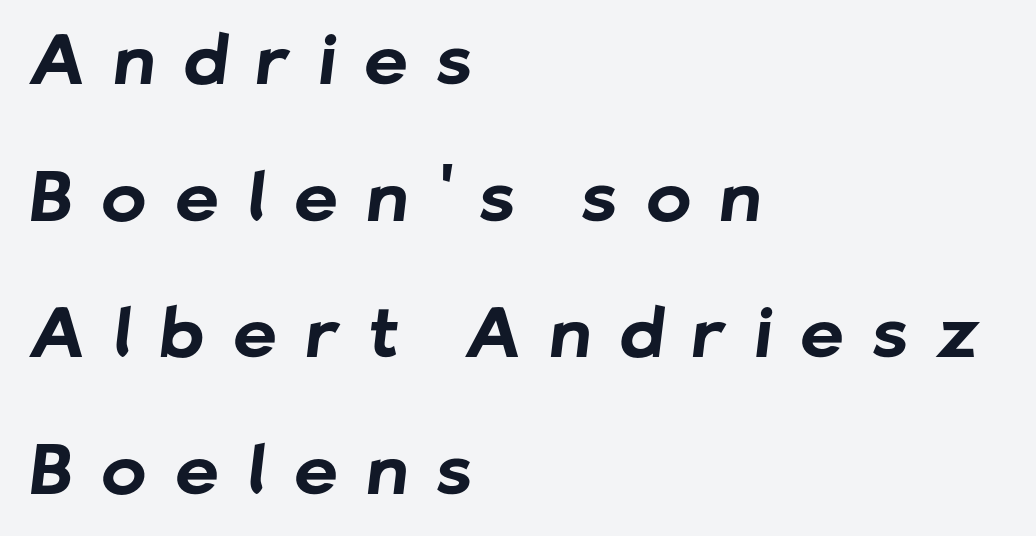
{"serif": "no", "bold": "yes", "weight": "bold", "width": "normal", "stroke_contrast": "low", "x_height": "medium", "monospaced": "no", "underline": "no", "align": "left", "line_spacing": "loose", "line_spacing_ratio": 2.01, "letter_spacing": "wide", "letter_spacing_em": 0.42, "glyph_px": 68}
